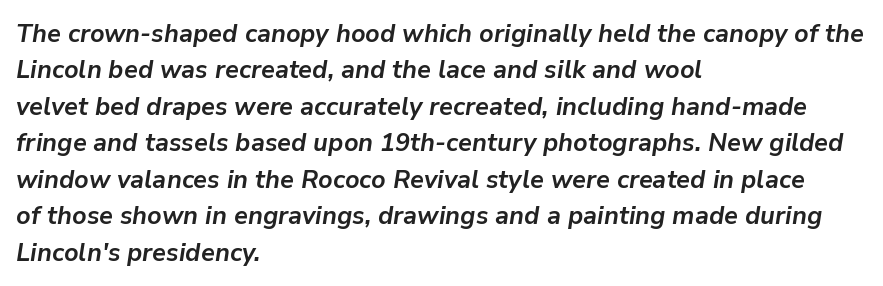
Q: Is the text bold? A: Yes.
Q: Is the text italic (slanted)? A: Yes, it leans right by about 9 degrees.
Q: Is the text underlined? A: No.
Q: How is the paragraph aligned? A: Left-aligned.
Q: Is the spacing between letters normal or unusually wide? A: Normal.
Q: Is the spacing between lines tight, normal or loose? A: Normal.
